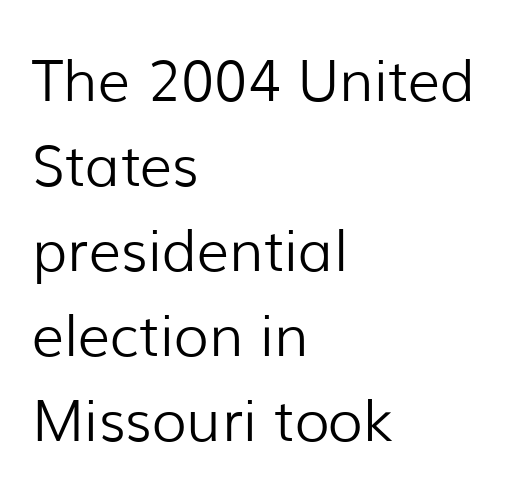
{"serif": "no", "italic": "no", "bold": "no", "weight": "light", "width": "normal", "stroke_contrast": "low", "x_height": "medium", "monospaced": "no", "underline": "no", "align": "left", "line_spacing": "normal", "line_spacing_ratio": 1.49, "letter_spacing": "normal", "letter_spacing_em": 0.0, "glyph_px": 57}
